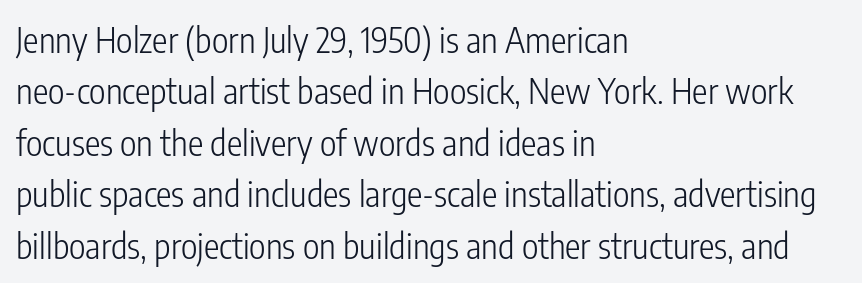
The image shows 35 px light, condensed sans-serif type, upright; set left-aligned, normal line spacing (1.47x), normal letter spacing, not underlined; low stroke contrast and a medium x-height.
